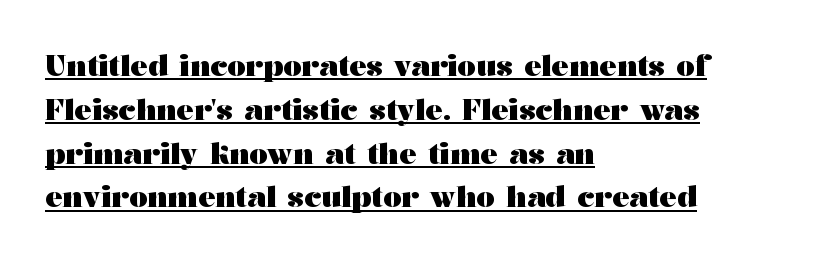
The image shows 29 px heavy, wide serif type, upright; set left-aligned, normal line spacing (1.51x), normal letter spacing, underlined; medium stroke contrast and a medium x-height.
